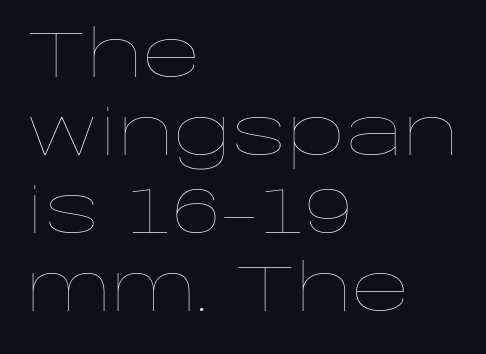
Plain, unruled lines of type. Heft: none added — not bold. Spacing verdict: proportional, widths tailored to each character. Letter spacing: default. Left-aligned paragraph, ragged on the right.
